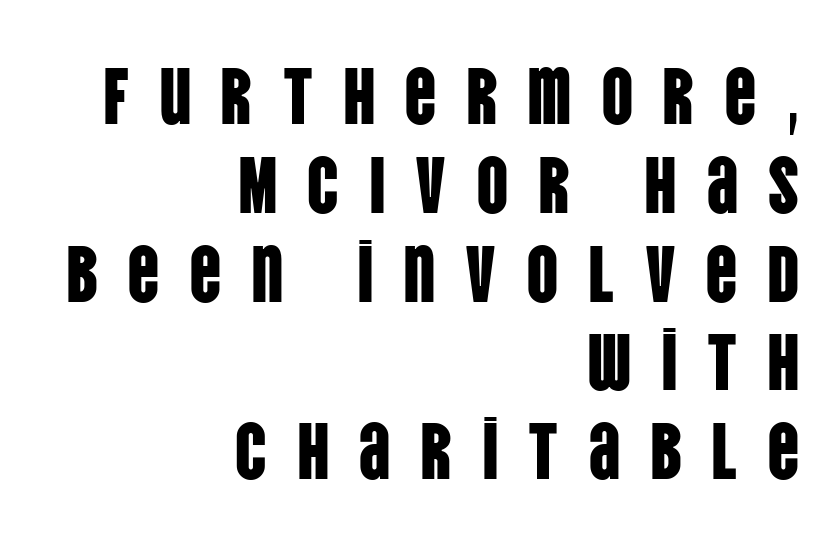
Q: Is the text italic (slanted)? A: No, it is upright.
Q: Is the typeface a serif or a sans-serif typeface? A: Sans-serif.
Q: Is the text underlined? A: No.
Q: How is the paragraph aligned? A: Right-aligned.
Q: Is the spacing between letters normal or unusually wide? A: Unusually wide.
Q: Is the spacing between lines tight, normal or loose? A: Tight.
Q: Width (condensed, normal, or wide)? A: Condensed.
Q: Stroke contrast? A: Low.
Q: x-height? A: Large.
Q: Monospaced? A: No.
